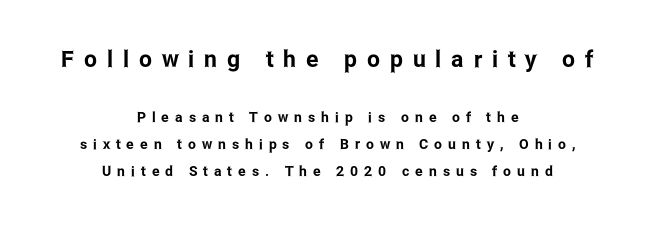
Q: Is the text italic (slanted)? A: No, it is upright.
Q: Is the text underlined? A: No.
Q: How is the paragraph aligned? A: Centered.
Q: Is the spacing between letters normal or unusually wide? A: Unusually wide.
Q: Is the spacing between lines tight, normal or loose? A: Loose.
Q: Which block of text is set in a larger size, the first (top) or the second (bottom)? A: The first (top) one.
